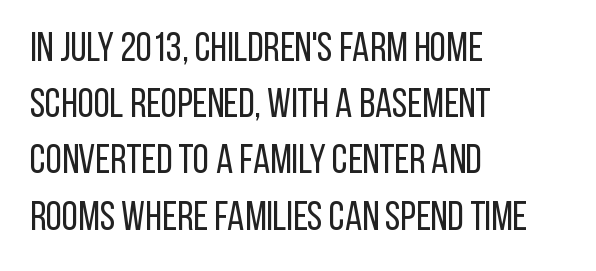
Q: Is the text bold? A: No.
Q: Is the text italic (slanted)? A: No, it is upright.
Q: Is the typeface a serif or a sans-serif typeface? A: Sans-serif.
Q: Is the text underlined? A: No.
Q: How is the paragraph aligned? A: Left-aligned.
Q: Is the spacing between letters normal or unusually wide? A: Normal.
Q: Is the spacing between lines tight, normal or loose? A: Normal.
Q: Width (condensed, normal, or wide)? A: Condensed.
Q: Stroke contrast? A: Low.
Q: x-height? A: Large.
Q: Monospaced? A: No.
